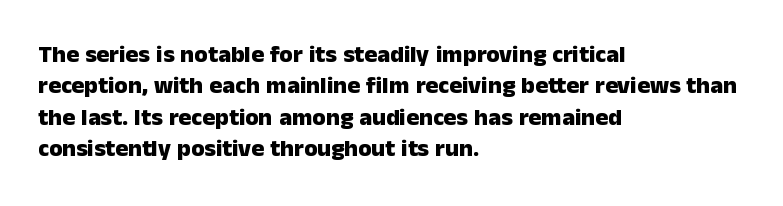
Q: Is the text bold? A: Yes.
Q: Is the text italic (slanted)? A: No, it is upright.
Q: Is the text underlined? A: No.
Q: How is the paragraph aligned? A: Left-aligned.
Q: Is the spacing between letters normal or unusually wide? A: Normal.
Q: Is the spacing between lines tight, normal or loose? A: Normal.
